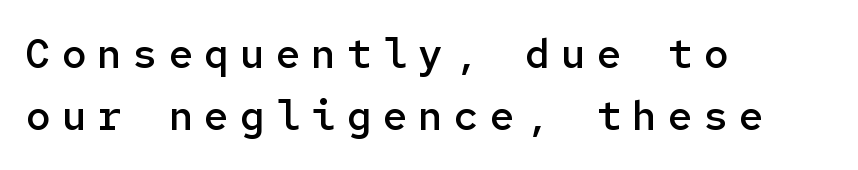
Q: Is the text bold? A: Semi-bold.
Q: Is the text italic (slanted)? A: No, it is upright.
Q: Is the typeface a serif or a sans-serif typeface? A: Sans-serif.
Q: Is the text underlined? A: No.
Q: How is the paragraph aligned? A: Left-aligned.
Q: Is the spacing between letters normal or unusually wide? A: Unusually wide.
Q: Is the spacing between lines tight, normal or loose? A: Normal.
Q: Width (condensed, normal, or wide)? A: Normal.
Q: Stroke contrast? A: Low.
Q: x-height? A: Medium.
Q: Monospaced? A: Yes.
